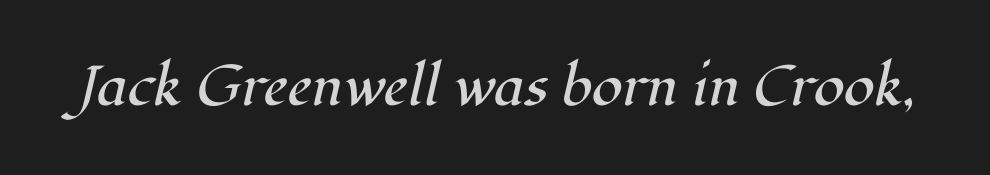
{"serif": "yes", "italic": "yes", "lean": "right", "slant_degrees": 12, "bold": "no", "weight": "regular", "width": "normal", "stroke_contrast": "high", "x_height": "medium", "monospaced": "no", "underline": "no", "letter_spacing": "normal", "letter_spacing_em": 0.0, "glyph_px": 56}
